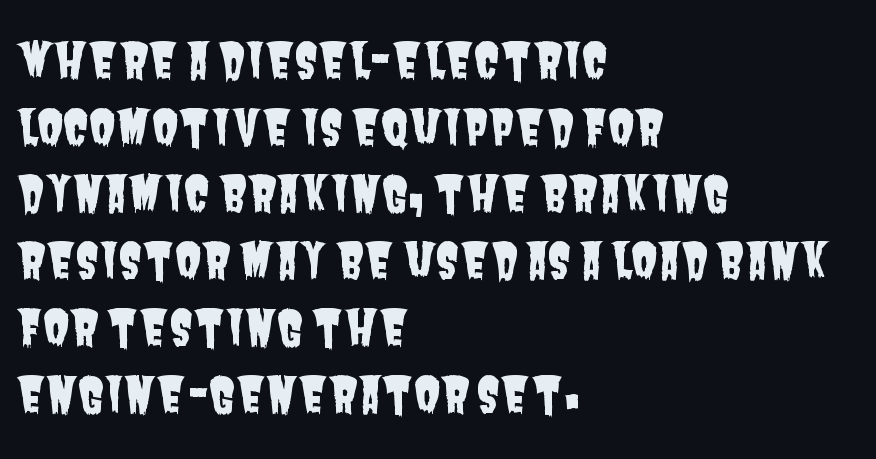
The image shows 48 px condensed sans-serif type; set left-aligned, normal line spacing (1.39x), normal letter spacing, not underlined; low stroke contrast and a large x-height.
